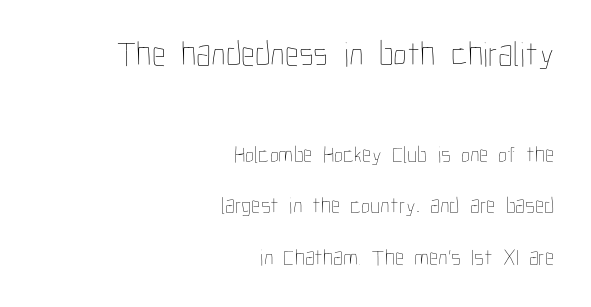
{"italic": "no", "bold": "no", "weight": "thin", "width": "condensed", "stroke_contrast": "low", "x_height": "medium", "monospaced": "no", "underline": "no", "align": "right", "line_spacing": "loose", "line_spacing_ratio": 2.23, "letter_spacing": "normal", "letter_spacing_em": 0.0, "larger_block": "first", "size_ratio": 1.52, "glyph_px": 35}
